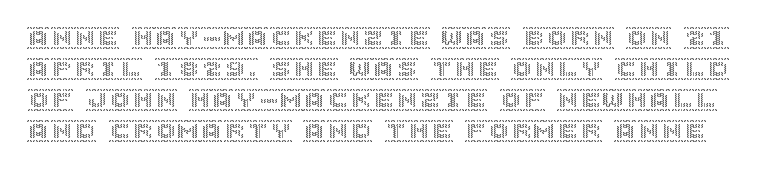
The designer left line spacing at the default. The letters stand straight up with perfectly vertical stems. Here the glyphs are tracked normally, forming tight word shapes. Descender tails drop into unmarked territory.
